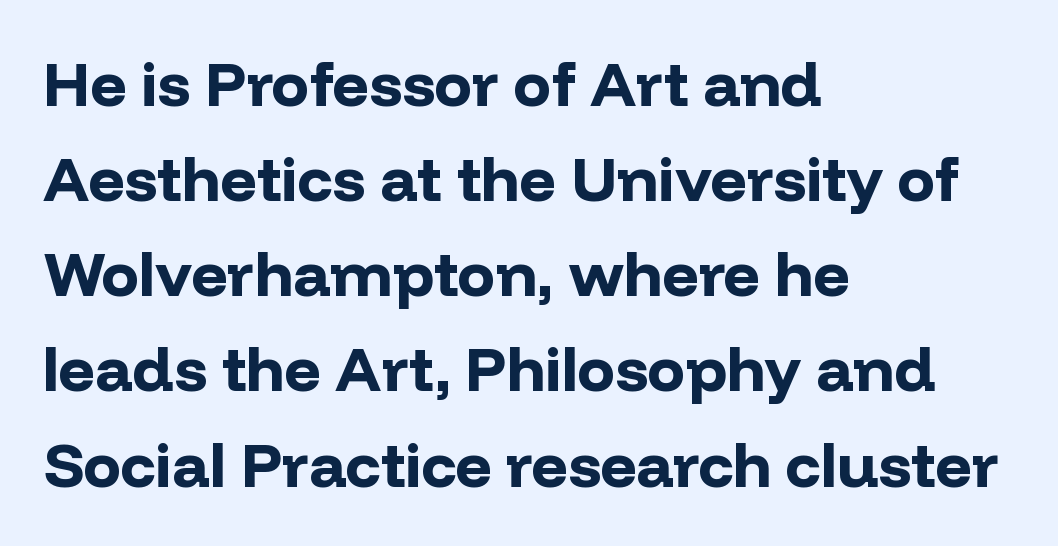
The letters stand upright; this is a roman face. Short and long lines alike share a common starting point at left. On the weight axis this lands at bold, roughly 700. Observe the ordinary spacing: letters are neighbours, not strangers. Observe the absence of serifs on each vertical stroke in this sample.
